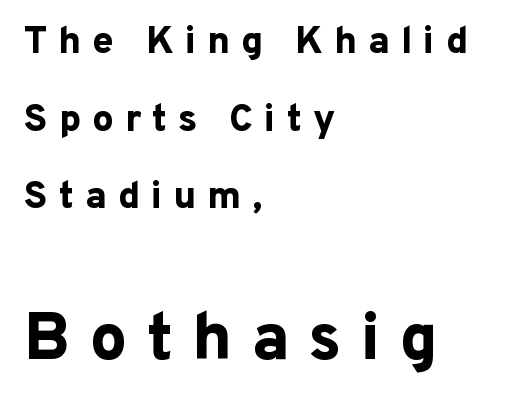
The image shows 66 px bold sans-serif type, upright; set left-aligned, loose line spacing (2.04x), unusually wide letter spacing (+0.29 em), not underlined; the second (bottom) block is 1.74x larger; low stroke contrast and a medium x-height.
